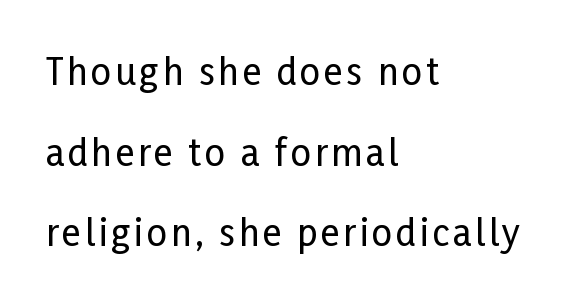
Check under the words: just untouched page. Rows of type keep a wide berth in the vertical direction. Think of a printed novel: that variable character pitch is what you see here. Does the copy run flush right? No — it runs flush left. Do the letters lean? They stand straight.
